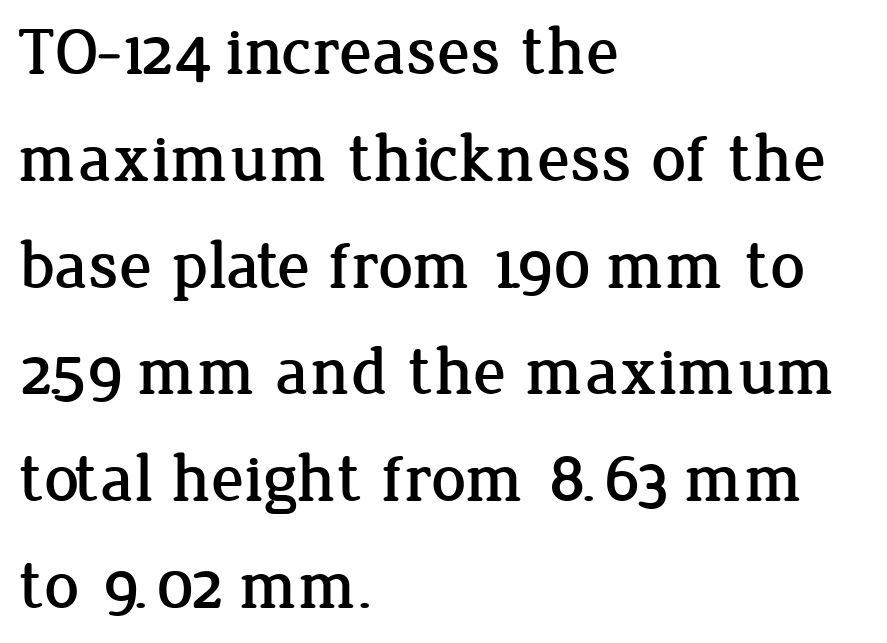
The specimen omits any rule beneath the text block's lines. A typesetter would call this leading conventional body-copy spacing. Classification — serif. Proportional: the letters do not fall into vertical columns. The horizontal fit of the characters is conventional and even.
